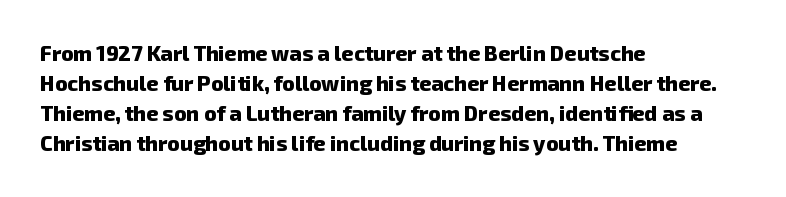
The image shows 21 px bold type; set left-aligned, normal line spacing (1.43x), normal letter spacing, not underlined.
